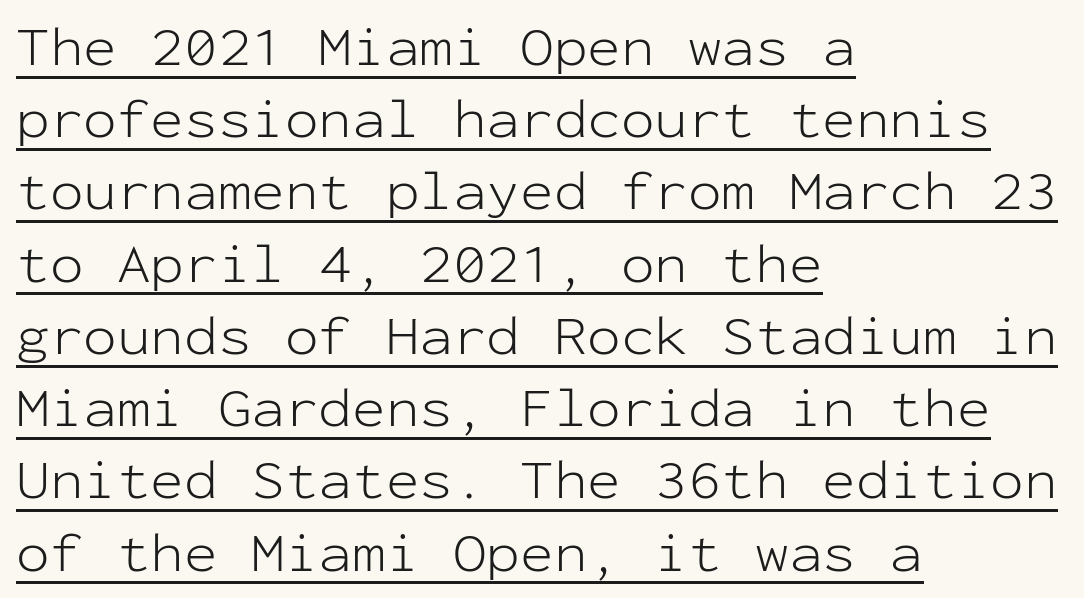
Stem width sits at or under what a default text font uses. A typesetter would call this leading conventional body-copy spacing. Do the characters align in a grid? Yes, the font is monospaced. Serifs: no, the terminals of the letterforms are clean.
